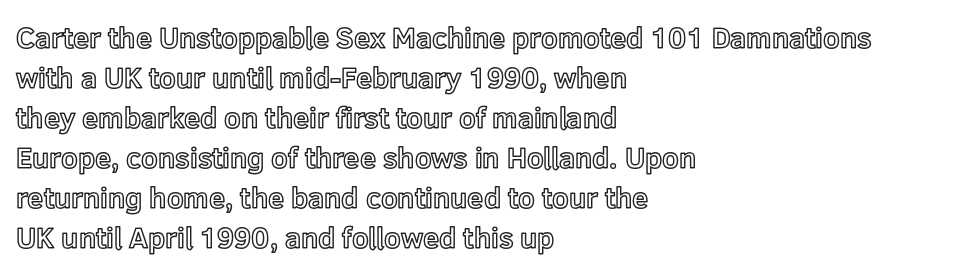
Q: Is the text italic (slanted)? A: No, it is upright.
Q: Is the text underlined? A: No.
Q: How is the paragraph aligned? A: Left-aligned.
Q: Is the spacing between letters normal or unusually wide? A: Normal.
Q: Is the spacing between lines tight, normal or loose? A: Normal.
Q: Width (condensed, normal, or wide)? A: Normal.
Q: x-height? A: Medium.
Q: Monospaced? A: No.
